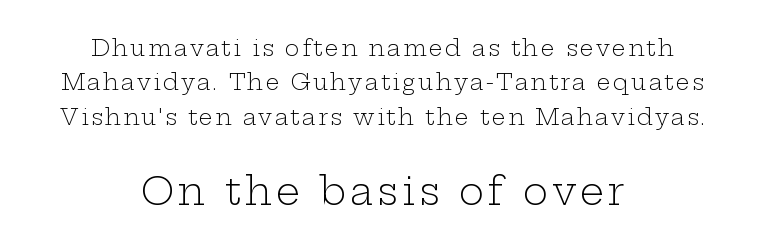
The image shows 38 px light, wide serif type, upright; set centered, normal line spacing (1.56x), not underlined; the second (bottom) block is 1.73x larger; low stroke contrast and a medium x-height.
